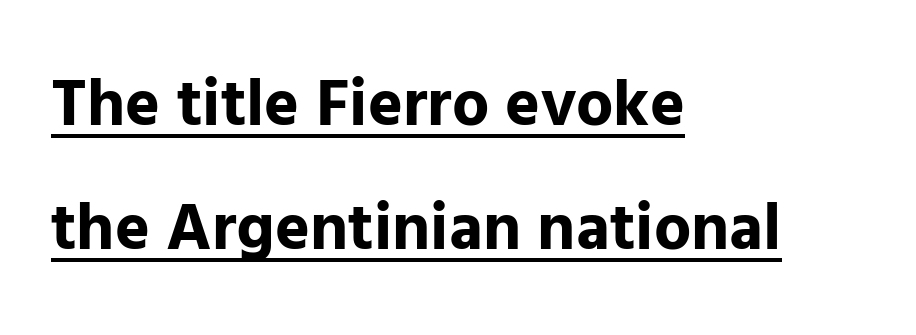
The image shows 66 px bold sans-serif type, upright; set left-aligned, line spacing 1.88x, normal letter spacing, underlined; low stroke contrast and a medium x-height.
